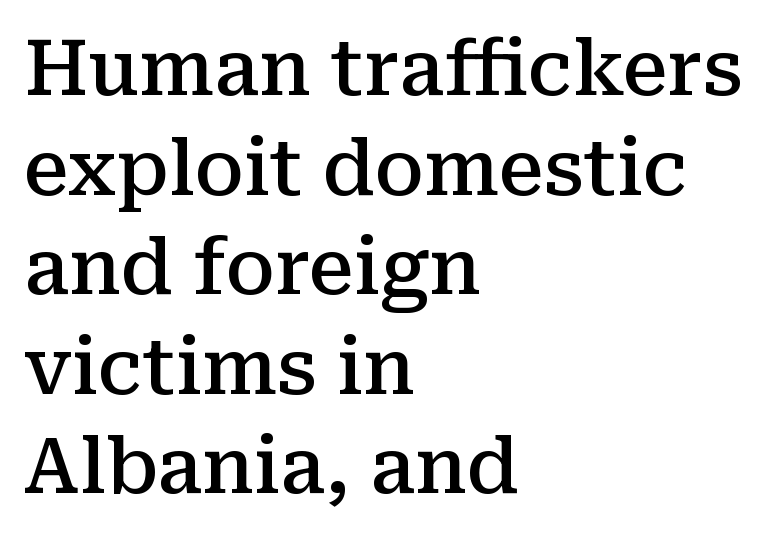
Q: Is the text bold? A: Semi-bold.
Q: Is the text italic (slanted)? A: No, it is upright.
Q: Is the typeface a serif or a sans-serif typeface? A: Serif.
Q: Is the text underlined? A: No.
Q: How is the paragraph aligned? A: Left-aligned.
Q: Is the spacing between letters normal or unusually wide? A: Normal.
Q: Is the spacing between lines tight, normal or loose? A: Normal.
Q: Width (condensed, normal, or wide)? A: Normal.
Q: Stroke contrast? A: Medium.
Q: x-height? A: Medium.
Q: Monospaced? A: No.
